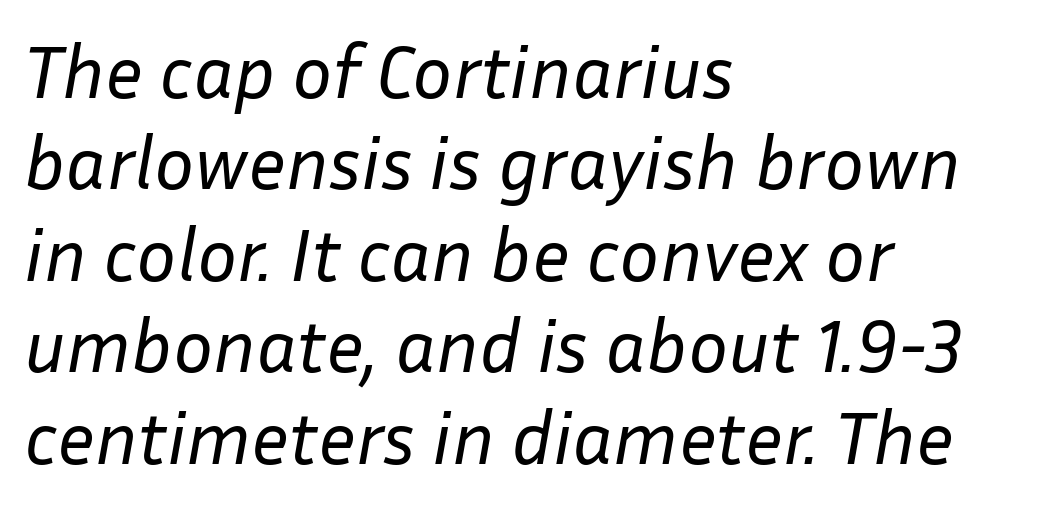
{"italic": "yes", "lean": "right", "slant_degrees": 10, "bold": "no", "weight": "regular", "width": "normal", "stroke_contrast": "low", "x_height": "medium", "monospaced": "no", "underline": "no", "align": "left", "line_spacing_ratio": 1.22, "letter_spacing": "normal", "letter_spacing_em": 0.0, "glyph_px": 75}
